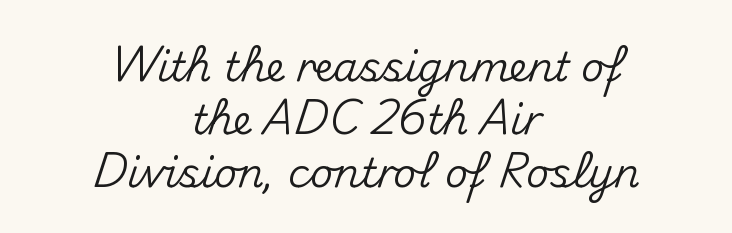
{"serif": "no", "width": "normal", "stroke_contrast": "medium", "x_height": "small", "monospaced": "no", "underline": "no", "align": "center", "line_spacing": "normal", "line_spacing_ratio": 1.33, "letter_spacing": "normal", "letter_spacing_em": 0.0, "glyph_px": 40}
